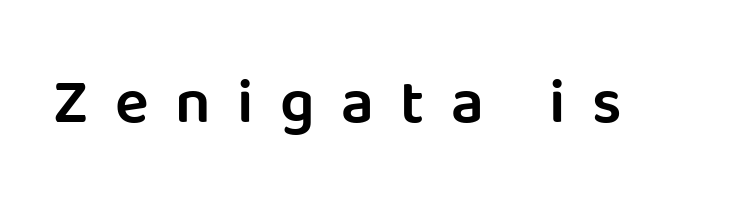
{"serif": "no", "italic": "no", "bold": "semi", "weight": "semibold", "width": "normal", "stroke_contrast": "low", "x_height": "large", "monospaced": "no", "underline": "no", "letter_spacing": "wide", "letter_spacing_em": 0.42, "glyph_px": 63}
